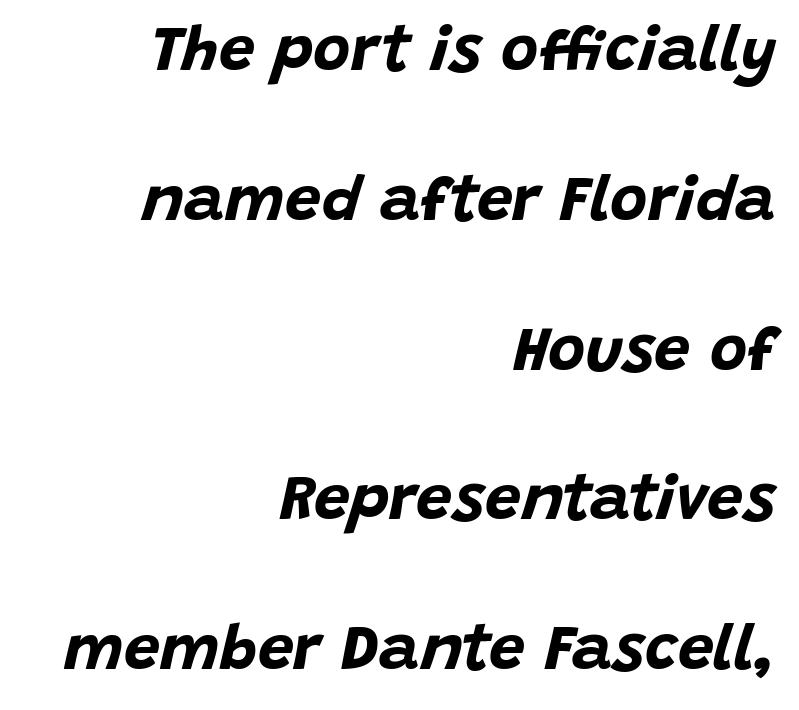
{"italic": "yes", "lean": "right", "slant_degrees": 15, "bold": "yes", "weight": "bold", "width": "normal", "stroke_contrast": "low", "x_height": "large", "monospaced": "no", "underline": "no", "align": "right", "line_spacing": "loose", "line_spacing_ratio": 2.34, "letter_spacing": "normal", "letter_spacing_em": 0.0, "glyph_px": 64}
